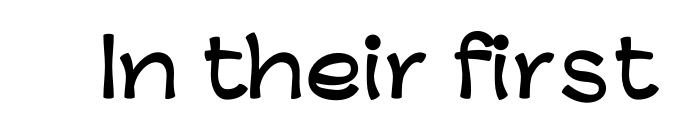
The zone under the glyphs is completely vacant. A roman cut, with each character standing at attention. Here the glyphs are tracked normally, forming tight word shapes. Stroke terminals: plain, sans-serif. Varying glyph widths throughout — classic text-font behaviour.
